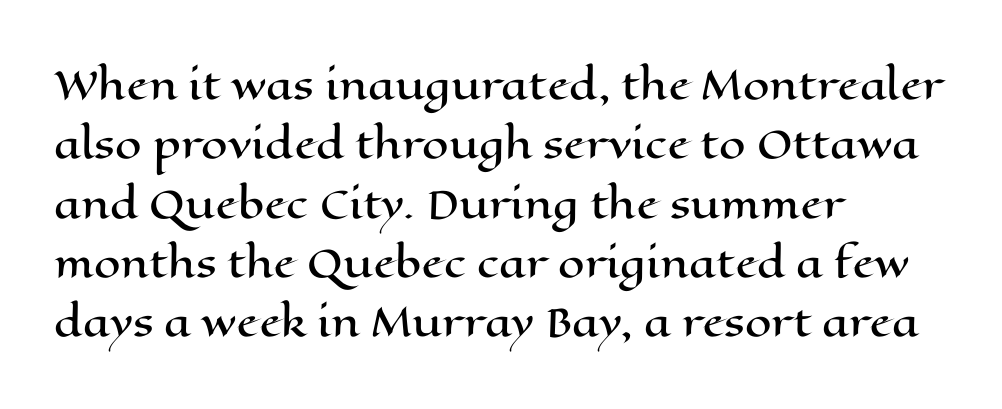
{"italic": "no", "width": "wide", "stroke_contrast": "high", "x_height": "medium", "monospaced": "no", "underline": "no", "align": "left", "line_spacing": "normal", "line_spacing_ratio": 1.56, "letter_spacing": "normal", "letter_spacing_em": 0.0, "glyph_px": 38}
